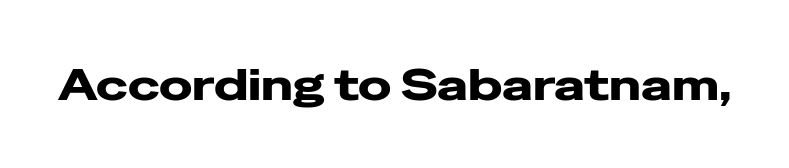
{"serif": "no", "italic": "no", "bold": "yes", "weight": "heavy", "width": "wide", "stroke_contrast": "low", "x_height": "medium", "monospaced": "no", "underline": "no", "letter_spacing": "normal", "letter_spacing_em": 0.0, "glyph_px": 44}
